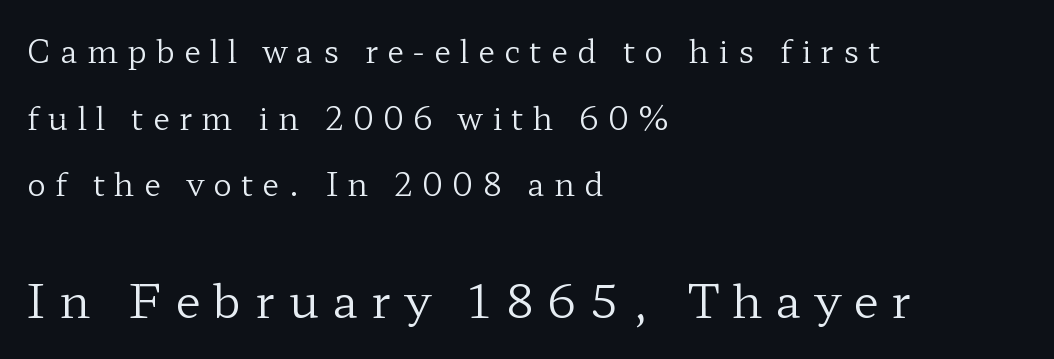
{"serif": "yes", "italic": "no", "bold": "no", "weight": "regular", "width": "wide", "stroke_contrast": "low", "x_height": "medium", "monospaced": "no", "underline": "no", "align": "left", "line_spacing": "loose", "line_spacing_ratio": 2.15, "letter_spacing": "wide", "letter_spacing_em": 0.3, "larger_block": "second", "size_ratio": 1.48, "glyph_px": 46}
